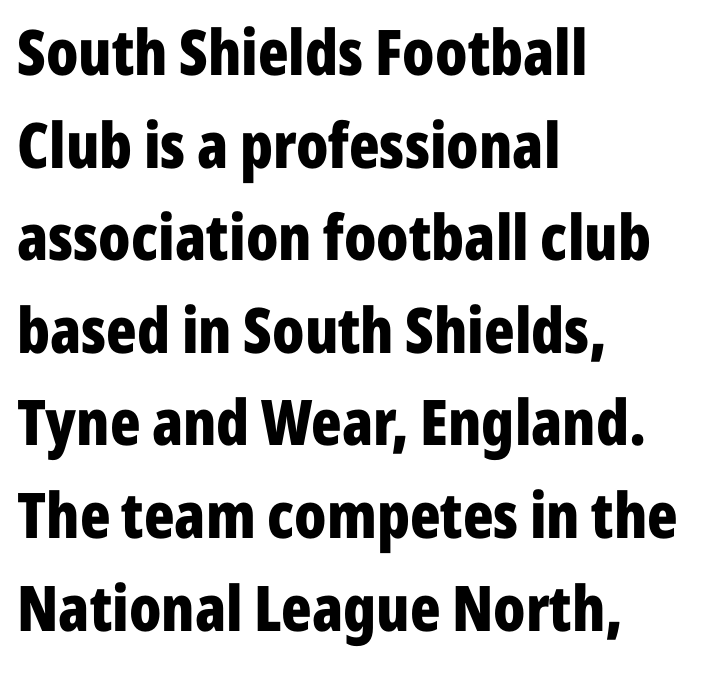
Q: Is the text bold? A: Yes.
Q: Is the text italic (slanted)? A: No, it is upright.
Q: Is the typeface a serif or a sans-serif typeface? A: Sans-serif.
Q: Is the text underlined? A: No.
Q: How is the paragraph aligned? A: Left-aligned.
Q: Is the spacing between letters normal or unusually wide? A: Normal.
Q: Is the spacing between lines tight, normal or loose? A: Normal.
Q: Width (condensed, normal, or wide)? A: Condensed.
Q: Stroke contrast? A: Low.
Q: x-height? A: Medium.
Q: Monospaced? A: No.
